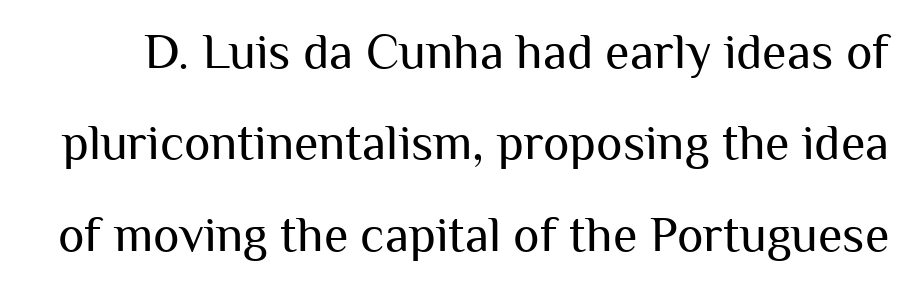
{"serif": "no", "italic": "no", "bold": "no", "weight": "regular", "width": "normal", "stroke_contrast": "medium", "x_height": "medium", "monospaced": "no", "underline": "no", "line_spacing_ratio": 1.83, "letter_spacing": "normal", "letter_spacing_em": 0.0, "glyph_px": 50}
